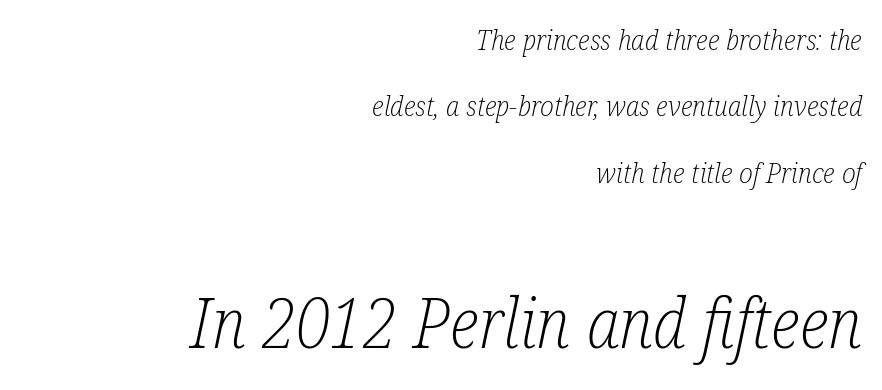
Descender tails drop into unmarked territory. These lines are rendered in a variable-pitch font. A typesetter would call this zero additional tracking. Stroke thickness stays within the range of a standard reading face or lighter.
